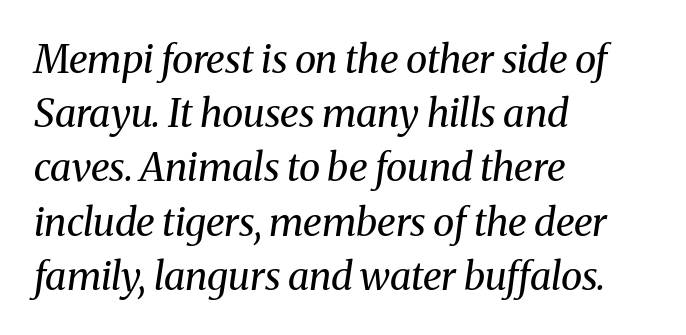
To sum up the face: it has serifs. The block of text has a typical density, with ordinary space between rows. The weight would be labelled regular, book, light, or lighter still. This sample is left-justified, so line endings fall wherever the words run out. The strip under each line holds only bare page.
